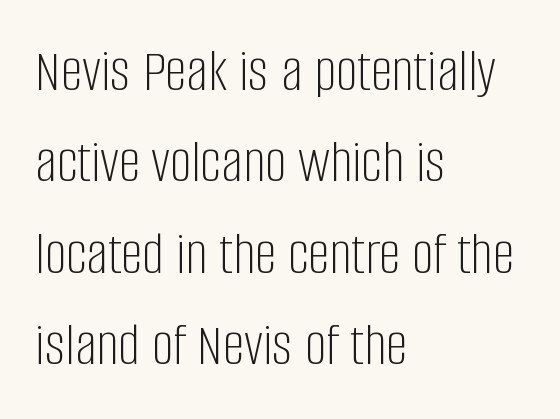
Q: Is the text bold? A: No.
Q: Is the text italic (slanted)? A: No, it is upright.
Q: Is the typeface a serif or a sans-serif typeface? A: Sans-serif.
Q: Is the text underlined? A: No.
Q: How is the paragraph aligned? A: Left-aligned.
Q: Is the spacing between letters normal or unusually wide? A: Normal.
Q: Is the spacing between lines tight, normal or loose? A: Normal.
Q: Width (condensed, normal, or wide)? A: Condensed.
Q: Stroke contrast? A: Low.
Q: x-height? A: Large.
Q: Monospaced? A: No.
